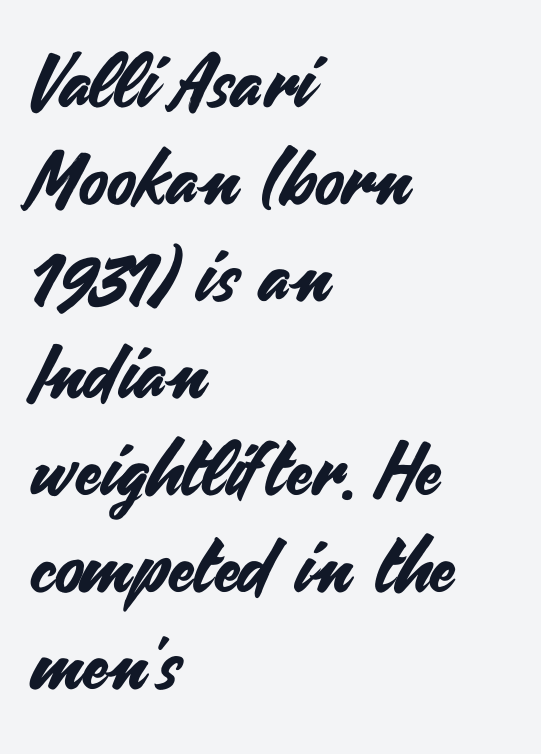
Q: Is the text italic (slanted)? A: Yes.
Q: Is the typeface a serif or a sans-serif typeface? A: Sans-serif.
Q: Is the text underlined? A: No.
Q: How is the paragraph aligned? A: Left-aligned.
Q: Is the spacing between letters normal or unusually wide? A: Normal.
Q: Is the spacing between lines tight, normal or loose? A: Normal.
Q: Width (condensed, normal, or wide)? A: Normal.
Q: Stroke contrast? A: Medium.
Q: x-height? A: Small.
Q: Monospaced? A: No.
